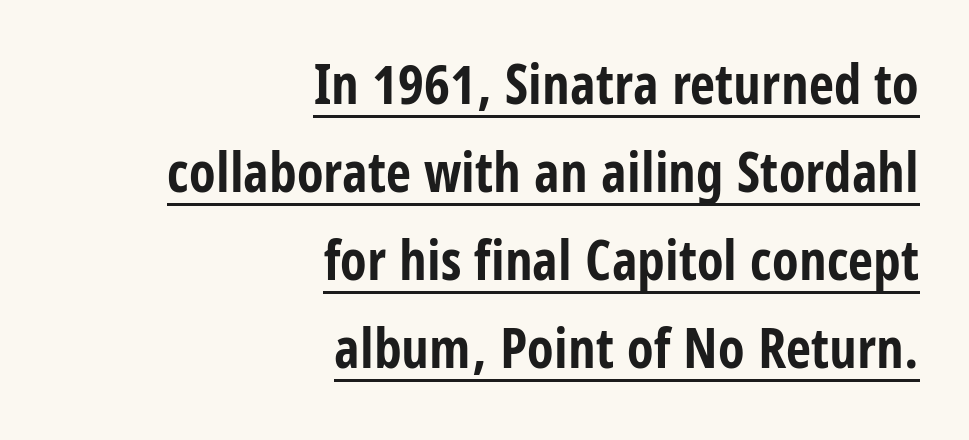
The font is running at its bold setting. What's the leading like? Ordinary, nothing unusual. Letterform terminals end flat and unadorned throughout the passage. All the whitespace from short lines collects on the left.
